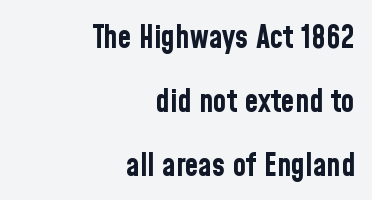
The image shows 31 px bold, condensed sans-serif type, upright; set right-aligned, loose line spacing (2.06x), normal letter spacing, not underlined; low stroke contrast and a medium x-height.
